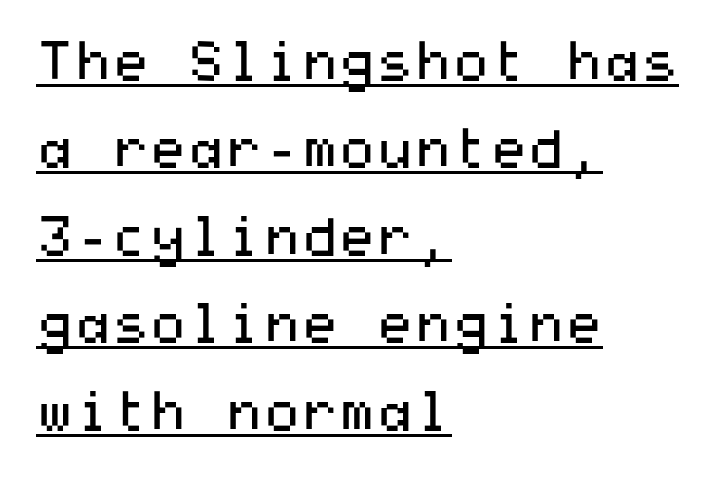
The lines are quadded left. Default kerning and tracking; the words read as compact shapes. Every character sits straight up, as roman type does. The words here are underlined.
